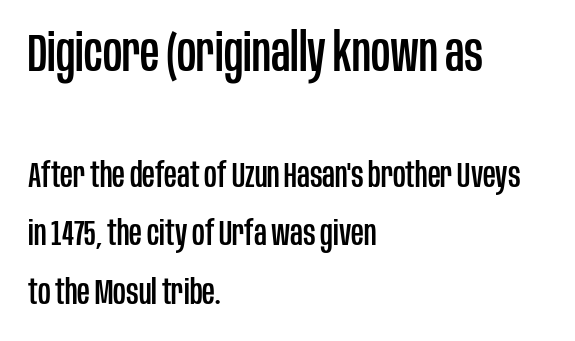
Q: Is the text italic (slanted)? A: No, it is upright.
Q: Is the typeface a serif or a sans-serif typeface? A: Sans-serif.
Q: Is the text underlined? A: No.
Q: How is the paragraph aligned? A: Left-aligned.
Q: Is the spacing between letters normal or unusually wide? A: Normal.
Q: Is the spacing between lines tight, normal or loose? A: Normal.
Q: Which block of text is set in a larger size, the first (top) or the second (bottom)? A: The first (top) one.
Q: Width (condensed, normal, or wide)? A: Condensed.
Q: Stroke contrast? A: Low.
Q: x-height? A: Large.
Q: Monospaced? A: No.
